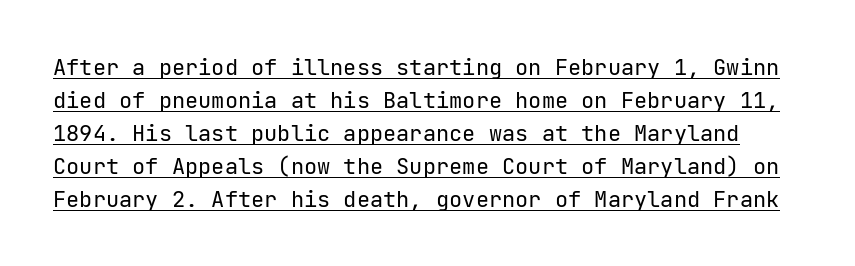
Does a line run under the words? Yes, clearly. Is the stroke heavy? The answer is a plain regular-or-lighter. The typography opts for an upright posture over an oblique one. The horizontal fit of the characters is conventional and even. If you measured baseline to baseline, you'd find a middling distance.
